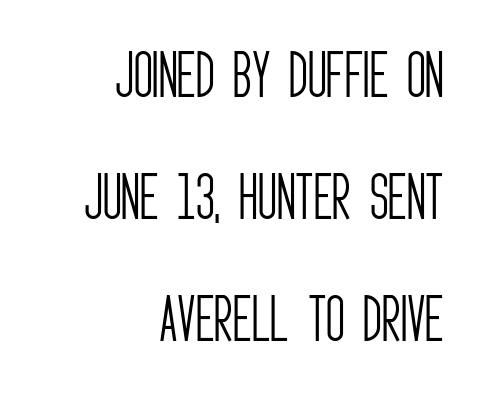
Q: Is the text bold? A: No.
Q: Is the text italic (slanted)? A: No, it is upright.
Q: Is the typeface a serif or a sans-serif typeface? A: Sans-serif.
Q: Is the text underlined? A: No.
Q: How is the paragraph aligned? A: Right-aligned.
Q: Is the spacing between letters normal or unusually wide? A: Normal.
Q: Is the spacing between lines tight, normal or loose? A: Loose.
Q: Width (condensed, normal, or wide)? A: Condensed.
Q: Stroke contrast? A: Low.
Q: x-height? A: Large.
Q: Monospaced? A: No.
